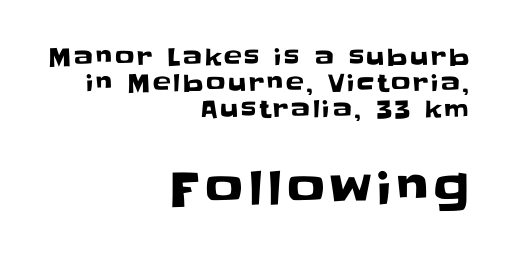
The image shows 47 px sans-serif type, upright; set right-aligned, tight line spacing (1.09x), not underlined; the second (bottom) block is 1.96x larger; low stroke contrast and a large x-height.
